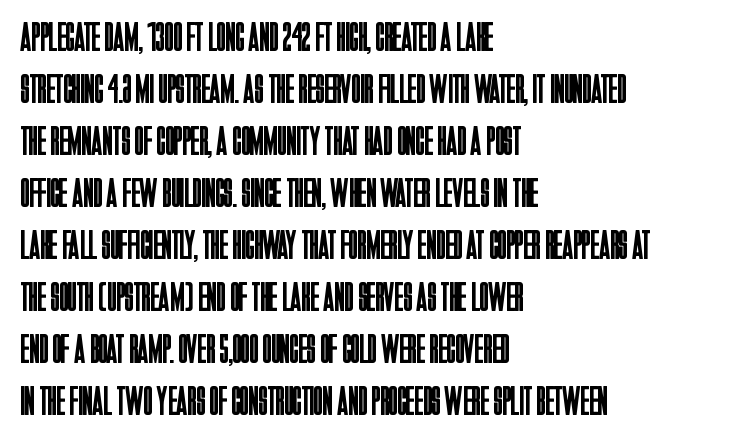
Q: Is the text bold? A: No.
Q: Is the text italic (slanted)? A: No, it is upright.
Q: Is the typeface a serif or a sans-serif typeface? A: Sans-serif.
Q: Is the text underlined? A: No.
Q: How is the paragraph aligned? A: Left-aligned.
Q: Is the spacing between letters normal or unusually wide? A: Normal.
Q: Is the spacing between lines tight, normal or loose? A: Normal.
Q: Width (condensed, normal, or wide)? A: Condensed.
Q: Stroke contrast? A: Low.
Q: x-height? A: Large.
Q: Monospaced? A: No.
